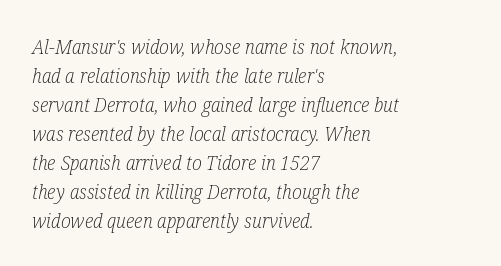
The image shows 20 px text type, italic (leaning right); set left-aligned, normal line spacing (1.45x), normal letter spacing, not underlined.
